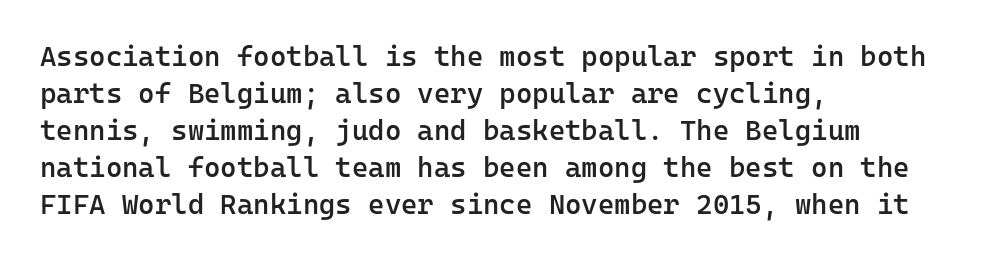
Note the uniform advance width — an 'i' takes as much space as an 'm'. Classification — sans serif. Just letters on the line, the space beneath them empty. As a designer I'd log this as weight 600, semibold. Is the block centered? No — it sits flush against the left margin.
